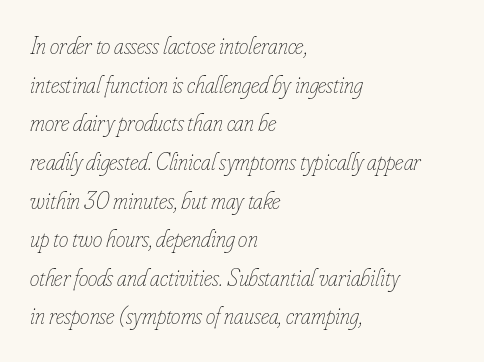
Q: Is the text bold? A: No.
Q: Is the text italic (slanted)? A: Yes, it leans right by about 16 degrees.
Q: Is the text underlined? A: No.
Q: How is the paragraph aligned? A: Left-aligned.
Q: Is the spacing between letters normal or unusually wide? A: Normal.
Q: Is the spacing between lines tight, normal or loose? A: Normal.
